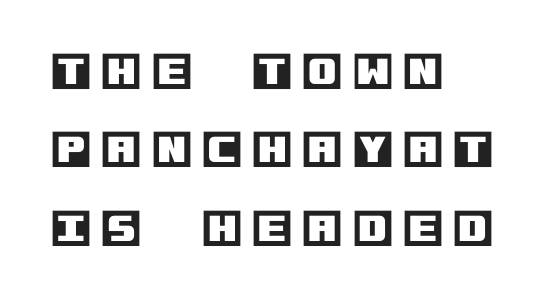
Q: Is the text italic (slanted)? A: No, it is upright.
Q: Is the text underlined? A: No.
Q: How is the paragraph aligned? A: Left-aligned.
Q: Is the spacing between letters normal or unusually wide? A: Unusually wide.
Q: Is the spacing between lines tight, normal or loose? A: Loose.
Q: Width (condensed, normal, or wide)? A: Normal.
Q: x-height? A: Large.
